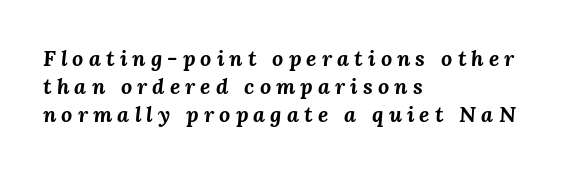
The image shows 22 px bold type, italic (leaning right); set left-aligned, normal line spacing (1.28x), unusually wide letter spacing (+0.23 em), not underlined.
